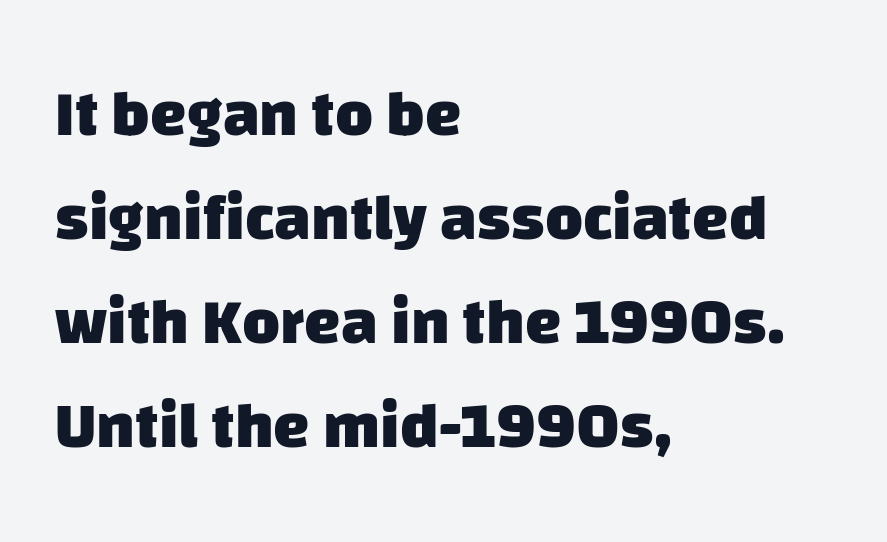
{"serif": "no", "bold": "yes", "weight": "heavy", "width": "normal", "stroke_contrast": "low", "x_height": "large", "monospaced": "no", "underline": "no", "align": "left", "line_spacing": "normal", "line_spacing_ratio": 1.6, "letter_spacing": "normal", "letter_spacing_em": 0.0, "glyph_px": 65}
